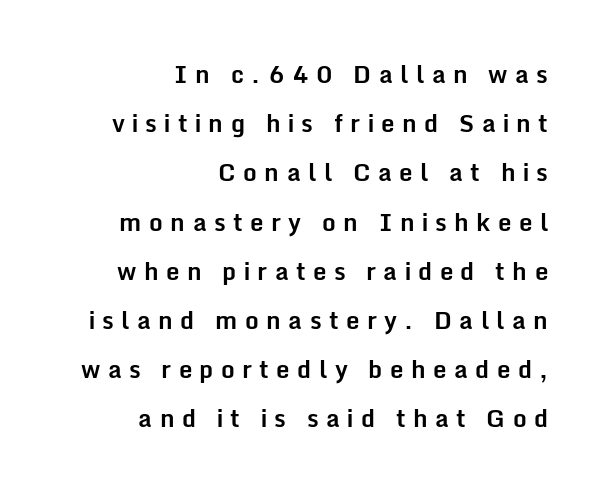
Q: Is the text bold? A: Yes.
Q: Is the text italic (slanted)? A: No, it is upright.
Q: Is the text underlined? A: No.
Q: How is the paragraph aligned? A: Right-aligned.
Q: Is the spacing between letters normal or unusually wide? A: Unusually wide.
Q: Is the spacing between lines tight, normal or loose? A: Loose.
